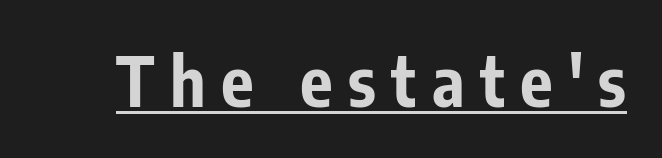
{"serif": "no", "italic": "no", "bold": "yes", "weight": "bold", "width": "condensed", "stroke_contrast": "low", "x_height": "medium", "monospaced": "no", "underline": "yes", "letter_spacing": "wide", "letter_spacing_em": 0.23, "glyph_px": 68}
